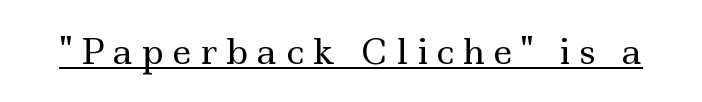
Q: Is the text bold? A: No.
Q: Is the text italic (slanted)? A: No, it is upright.
Q: Is the typeface a serif or a sans-serif typeface? A: Serif.
Q: Is the text underlined? A: Yes.
Q: Is the spacing between letters normal or unusually wide? A: Unusually wide.
Q: Width (condensed, normal, or wide)? A: Wide.
Q: x-height? A: Small.
Q: Monospaced? A: No.
